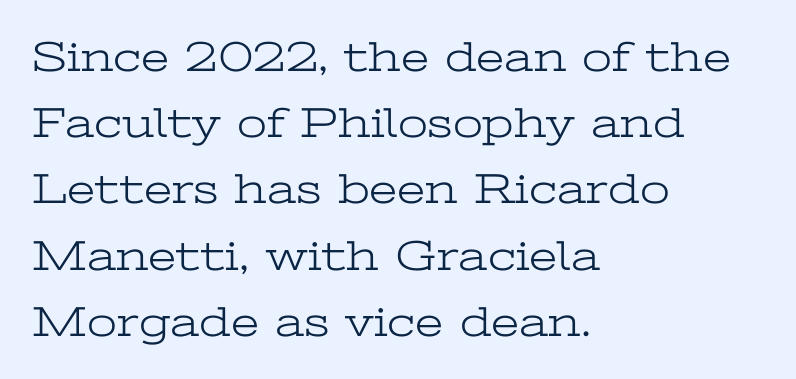
Q: Is the text bold? A: No.
Q: Is the text italic (slanted)? A: No, it is upright.
Q: Is the typeface a serif or a sans-serif typeface? A: Serif.
Q: Is the text underlined? A: No.
Q: How is the paragraph aligned? A: Left-aligned.
Q: Is the spacing between letters normal or unusually wide? A: Normal.
Q: Is the spacing between lines tight, normal or loose? A: Normal.
Q: Width (condensed, normal, or wide)? A: Wide.
Q: Stroke contrast? A: Low.
Q: x-height? A: Medium.
Q: Monospaced? A: No.
